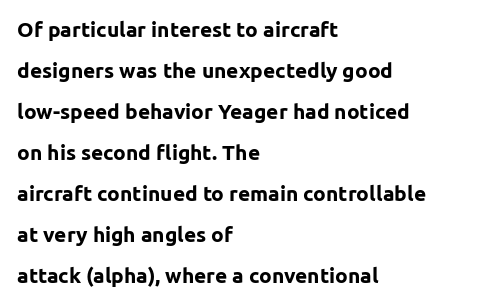
Q: Is the text bold? A: Yes.
Q: Is the text italic (slanted)? A: No, it is upright.
Q: Is the text underlined? A: No.
Q: How is the paragraph aligned? A: Left-aligned.
Q: Is the spacing between letters normal or unusually wide? A: Normal.
Q: Is the spacing between lines tight, normal or loose? A: Loose.
